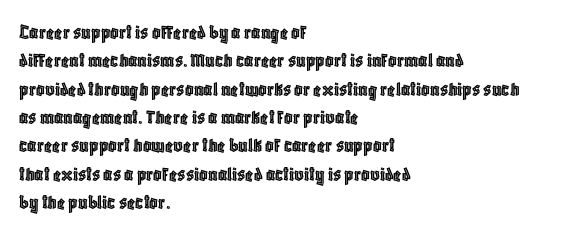
Posture: upright roman. The foot of each line stays bare and open. The passage shown stacks its lines at a standard gap. Alignment: flush left. The horizontal fit of the characters is conventional and even.
